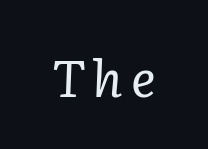
The image shows 52 px regular-weight serif type, italic (leaning right); set centered, not underlined; low stroke contrast and a medium x-height.
